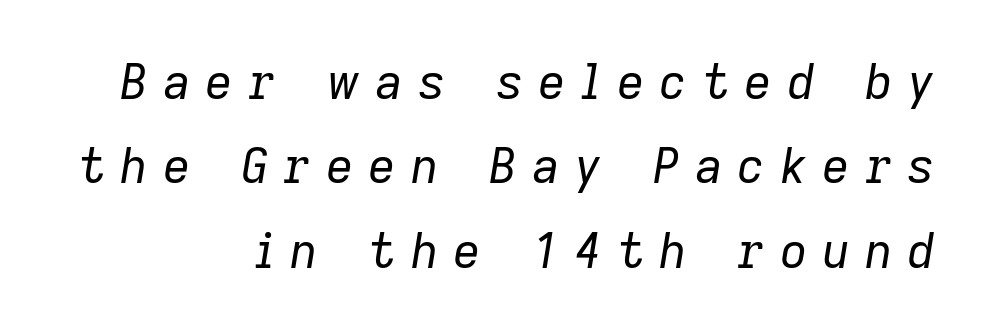
Q: Is the text bold? A: No.
Q: Is the text italic (slanted)? A: Yes, it leans right by about 9 degrees.
Q: Is the text underlined? A: No.
Q: How is the paragraph aligned? A: Right-aligned.
Q: Is the spacing between letters normal or unusually wide? A: Unusually wide.
Q: Width (condensed, normal, or wide)? A: Normal.
Q: Stroke contrast? A: Low.
Q: x-height? A: Medium.
Q: Monospaced? A: No.
